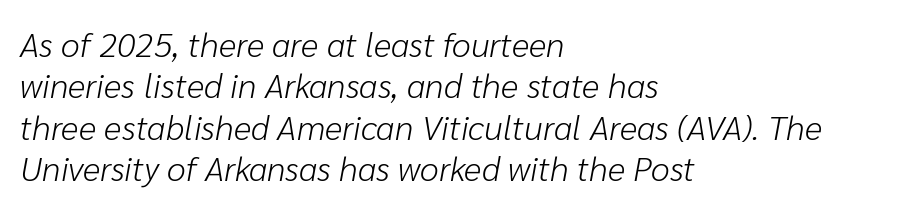
Q: Is the text bold? A: No.
Q: Is the text italic (slanted)? A: Yes, it leans right by about 10 degrees.
Q: Is the text underlined? A: No.
Q: How is the paragraph aligned? A: Left-aligned.
Q: Is the spacing between letters normal or unusually wide? A: Normal.
Q: Width (condensed, normal, or wide)? A: Normal.
Q: Stroke contrast? A: Low.
Q: x-height? A: Medium.
Q: Monospaced? A: No.
